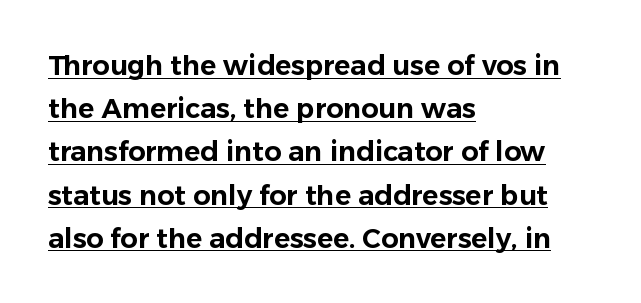
The image shows 27 px text type, upright; set left-aligned, normal line spacing (1.6x), normal letter spacing, underlined.
